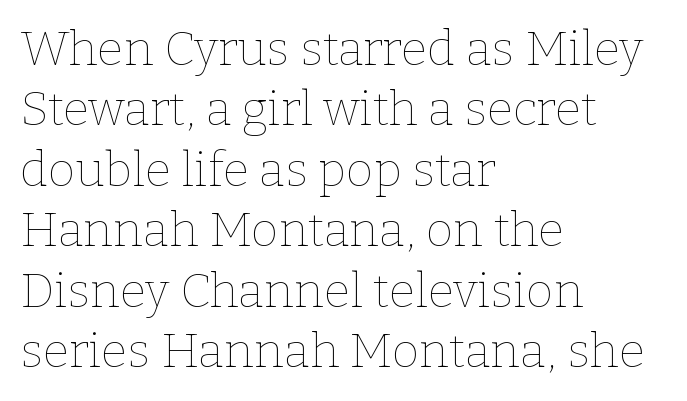
The image shows 48 px thin type, upright; set left-aligned, normal line spacing (1.26x), normal letter spacing, not underlined; low stroke contrast and a medium x-height.
